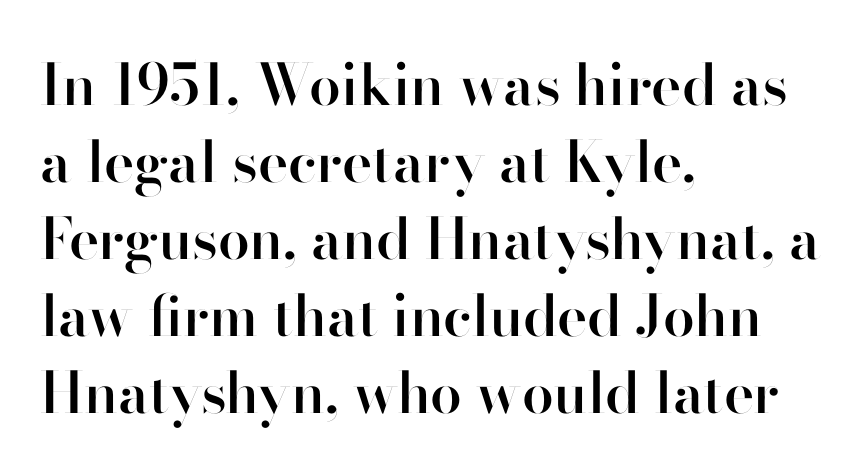
{"serif": "no", "italic": "no", "bold": "semi", "weight": "semibold", "width": "normal", "stroke_contrast": "high", "x_height": "small", "monospaced": "no", "underline": "no", "align": "left", "line_spacing": "normal", "line_spacing_ratio": 1.35, "letter_spacing": "normal", "letter_spacing_em": 0.0, "glyph_px": 57}
